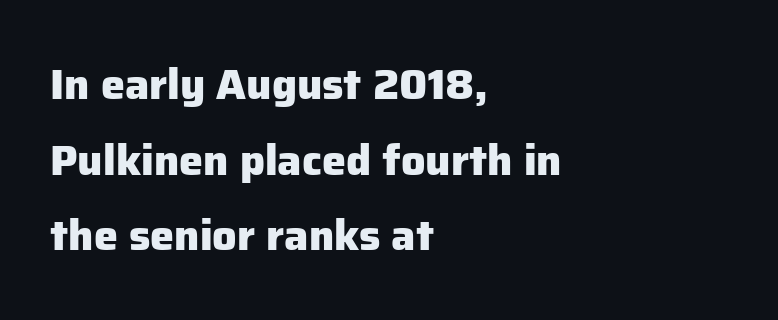
The image shows 43 px heavy sans-serif type, upright; set left-aligned, line spacing 1.76x, normal letter spacing, not underlined; low stroke contrast and a medium x-height.
